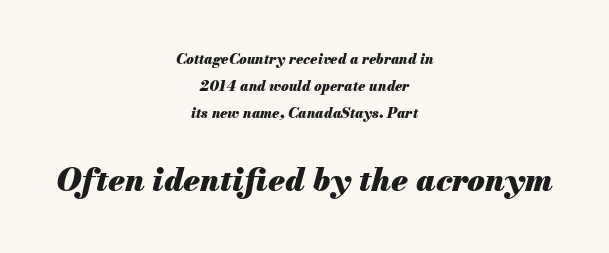
{"italic": "yes", "lean": "right", "slant_degrees": 13, "bold": "yes", "weight": "heavy", "width": "normal", "stroke_contrast": "medium", "x_height": "small", "monospaced": "no", "underline": "no", "align": "center", "line_spacing": "loose", "line_spacing_ratio": 1.94, "letter_spacing": "normal", "letter_spacing_em": 0.0, "larger_block": "second", "size_ratio": 2.29, "glyph_px": 32}
